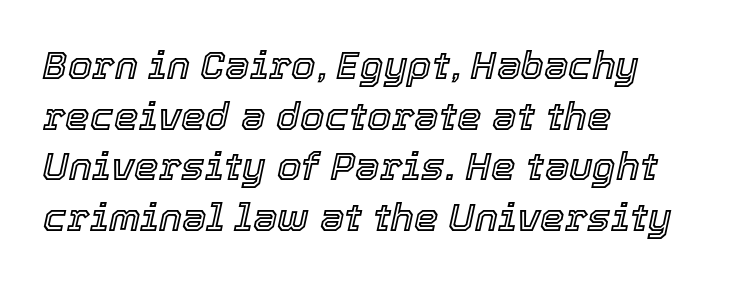
Q: Is the text italic (slanted)? A: Yes, it leans right by about 12 degrees.
Q: Is the text underlined? A: No.
Q: How is the paragraph aligned? A: Left-aligned.
Q: Is the spacing between letters normal or unusually wide? A: Normal.
Q: Is the spacing between lines tight, normal or loose? A: Normal.
Q: Width (condensed, normal, or wide)? A: Normal.
Q: x-height? A: Medium.
Q: Monospaced? A: No.
